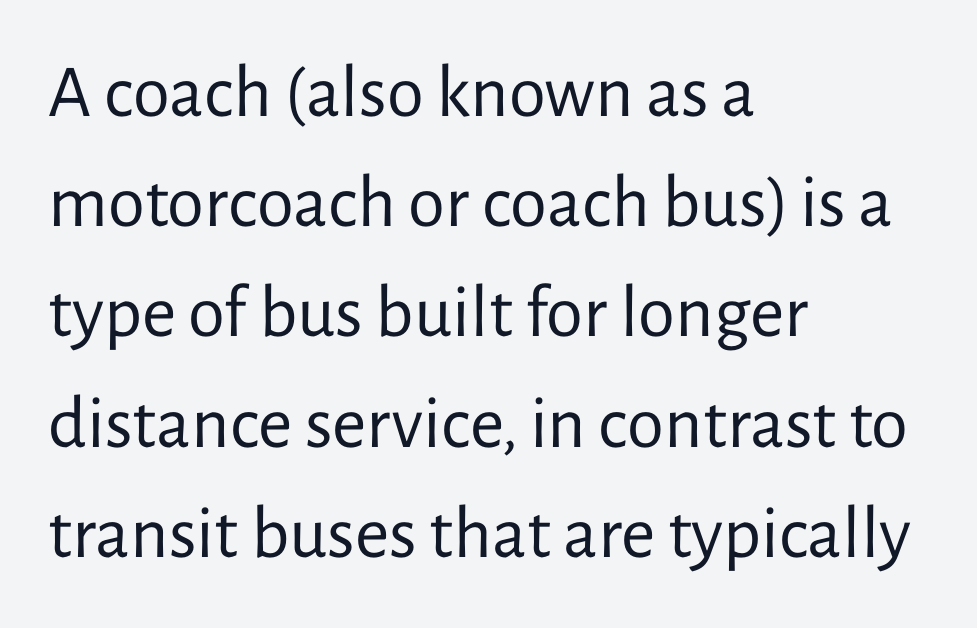
Q: Is the text bold? A: No.
Q: Is the text italic (slanted)? A: No, it is upright.
Q: Is the typeface a serif or a sans-serif typeface? A: Sans-serif.
Q: Is the text underlined? A: No.
Q: How is the paragraph aligned? A: Left-aligned.
Q: Is the spacing between letters normal or unusually wide? A: Normal.
Q: Is the spacing between lines tight, normal or loose? A: Normal.
Q: Width (condensed, normal, or wide)? A: Normal.
Q: Stroke contrast? A: Low.
Q: x-height? A: Medium.
Q: Monospaced? A: No.
